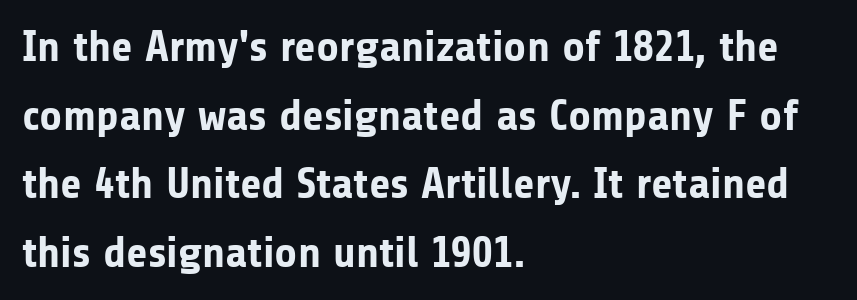
Observe the ordinary spacing: letters are neighbours, not strangers. The rendering uses natural spacing where letterforms have individual widths. Leading matches the norm, producing a regular column. You can tell it's not italic because the verticals are truly vertical. Compared with a centered layout, this one pins lines to the left instead.
